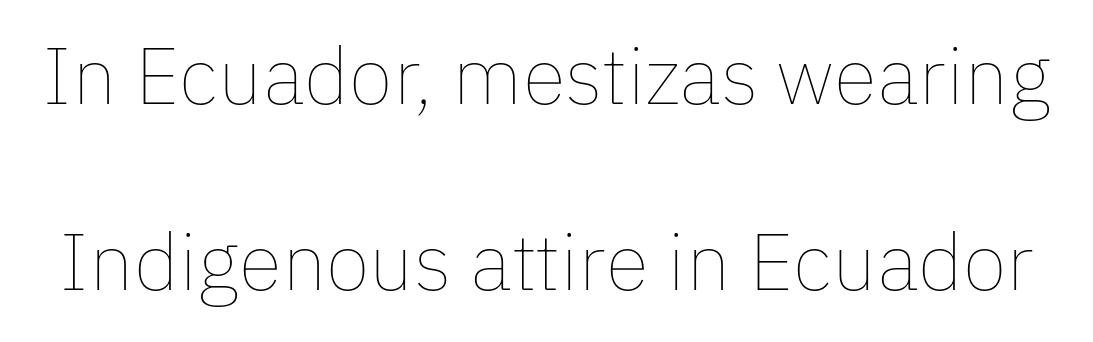
{"italic": "no", "bold": "no", "weight": "thin", "width": "normal", "stroke_contrast": "low", "x_height": "medium", "monospaced": "no", "underline": "no", "line_spacing": "loose", "line_spacing_ratio": 2.33, "letter_spacing": "normal", "letter_spacing_em": 0.0, "glyph_px": 80}
